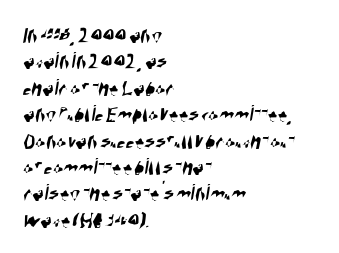
The image shows 24 px text type; set left-aligned, tight line spacing (1.1x), normal letter spacing, not underlined.
